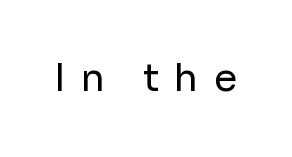
Q: Is the text bold? A: No.
Q: Is the text italic (slanted)? A: No, it is upright.
Q: Is the typeface a serif or a sans-serif typeface? A: Sans-serif.
Q: Is the text underlined? A: No.
Q: Is the spacing between letters normal or unusually wide? A: Unusually wide.
Q: Width (condensed, normal, or wide)? A: Normal.
Q: Stroke contrast? A: Low.
Q: x-height? A: Medium.
Q: Monospaced? A: No.
